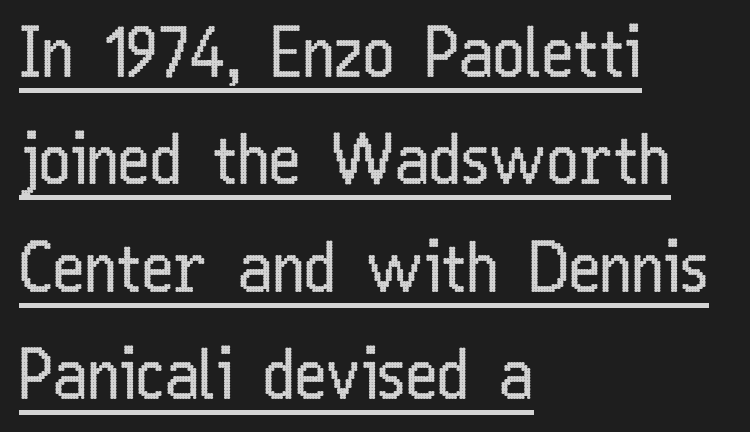
Q: Is the text bold? A: No.
Q: Is the text italic (slanted)? A: No, it is upright.
Q: Is the typeface a serif or a sans-serif typeface? A: Sans-serif.
Q: Is the text underlined? A: Yes.
Q: How is the paragraph aligned? A: Left-aligned.
Q: Is the spacing between letters normal or unusually wide? A: Normal.
Q: Is the spacing between lines tight, normal or loose? A: Normal.
Q: Width (condensed, normal, or wide)? A: Condensed.
Q: Stroke contrast? A: Low.
Q: x-height? A: Medium.
Q: Monospaced? A: No.
